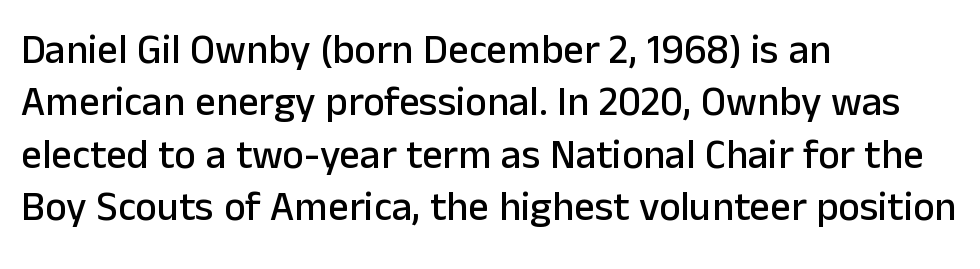
{"serif": "no", "italic": "no", "width": "normal", "stroke_contrast": "low", "x_height": "medium", "monospaced": "no", "underline": "no", "align": "left", "line_spacing": "normal", "line_spacing_ratio": 1.28, "letter_spacing": "normal", "letter_spacing_em": 0.0, "glyph_px": 41}
